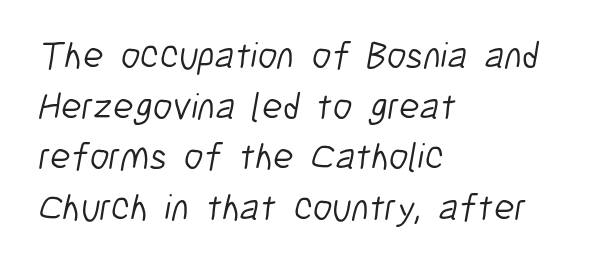
{"serif": "no", "bold": "no", "weight": "light", "width": "condensed", "stroke_contrast": "low", "x_height": "medium", "monospaced": "no", "underline": "no", "align": "left", "line_spacing": "normal", "line_spacing_ratio": 1.33, "letter_spacing": "normal", "letter_spacing_em": 0.0, "glyph_px": 38}
